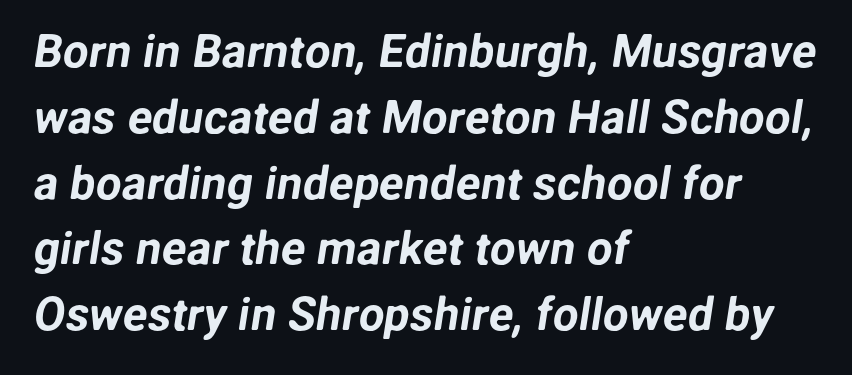
Successive baselines arrive at the customary interval. Examine the stroke ends and you'll find no serifs. Check under the words: just untouched page. Compared with a centered layout, this one pins lines to the left instead. There is no visible air inserted between adjacent glyphs.
